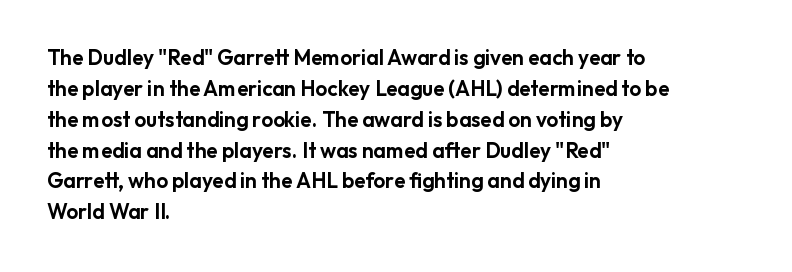
There is no visible air inserted between adjacent glyphs. Alignment: flush left. The words here are not underlined. The axis of the letterforms is exactly vertical. The designer left line spacing at the default.
